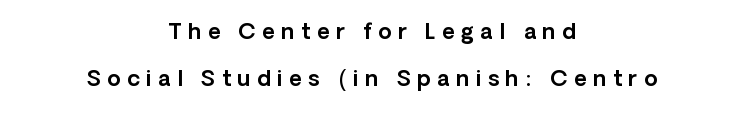
The image shows 22 px text type, upright; set centered, loose line spacing (2.15x), unusually wide letter spacing (+0.29 em), not underlined.
